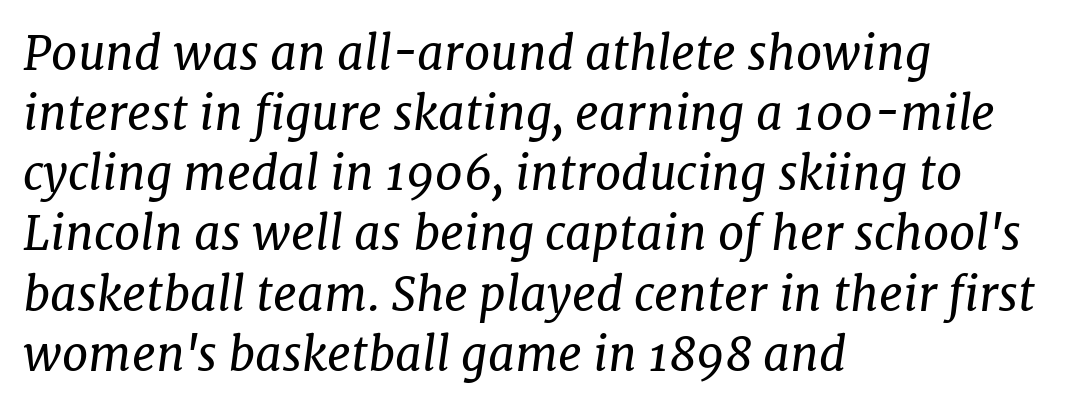
{"serif": "yes", "italic": "yes", "lean": "right", "slant_degrees": 7, "bold": "no", "weight": "regular", "width": "normal", "stroke_contrast": "low", "x_height": "medium", "monospaced": "no", "underline": "no", "align": "left", "line_spacing": "normal", "line_spacing_ratio": 1.28, "letter_spacing": "normal", "letter_spacing_em": 0.0, "glyph_px": 47}
